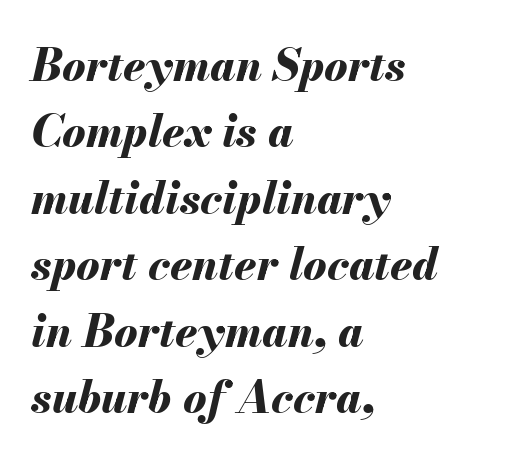
Q: Is the text bold? A: Yes.
Q: Is the text italic (slanted)? A: Yes, it leans right by about 13 degrees.
Q: Is the text underlined? A: No.
Q: How is the paragraph aligned? A: Left-aligned.
Q: Is the spacing between letters normal or unusually wide? A: Normal.
Q: Is the spacing between lines tight, normal or loose? A: Normal.
Q: Width (condensed, normal, or wide)? A: Normal.
Q: Stroke contrast? A: Medium.
Q: x-height? A: Small.
Q: Monospaced? A: No.
